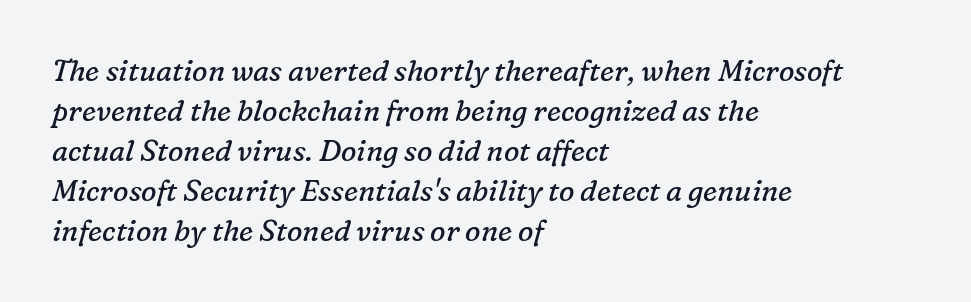
Rows of type keep a routine distance in the vertical direction. Descender tails drop into unmarked territory. The letterforms sit shoulder to shoulder at normal distance. The face used here is seriffed, in the tradition of book romans. The typography opts for an oblique posture over an upright one. Each letter keeps its own natural width here, so spacing adapts to shape.
